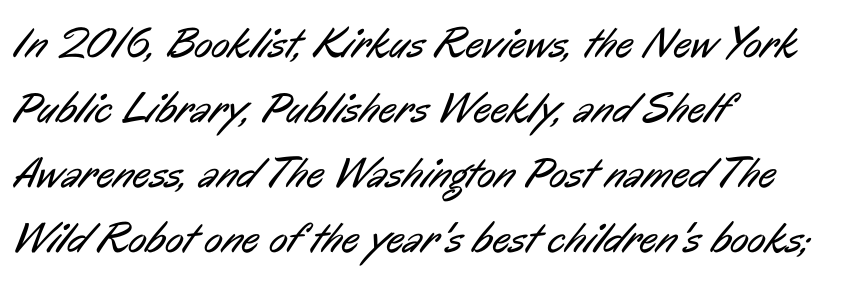
Horizontally, the lines are justified to the leading edge only. No letter is thick-stroked: the sample isn't bold. The rows are spaced the way most documents space them. Default kerning and tracking; the words read as compact shapes.
